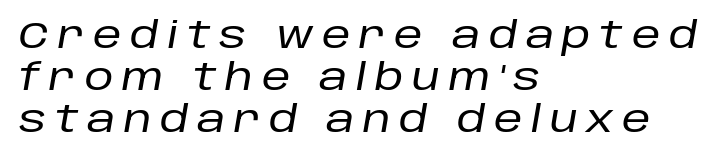
{"italic": "yes", "lean": "right", "slant_degrees": 10, "width": "normal", "stroke_contrast": "low", "x_height": "large", "monospaced": "no", "underline": "no", "align": "left", "line_spacing_ratio": 1.17, "letter_spacing": "wide", "letter_spacing_em": 0.24, "glyph_px": 36}
